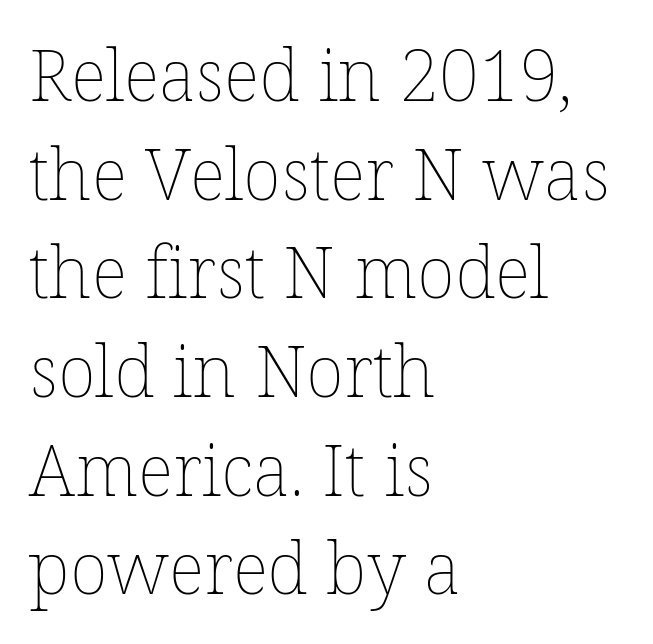
The image shows 71 px thin type, upright; set left-aligned, normal line spacing (1.39x), normal letter spacing, not underlined; low stroke contrast and a medium x-height.
